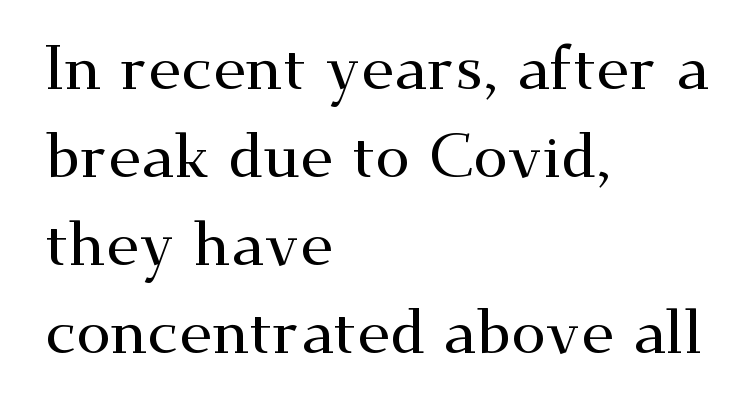
Q: Is the text italic (slanted)? A: No, it is upright.
Q: Is the typeface a serif or a sans-serif typeface? A: Serif.
Q: Is the text underlined? A: No.
Q: How is the paragraph aligned? A: Left-aligned.
Q: Is the spacing between letters normal or unusually wide? A: Normal.
Q: Is the spacing between lines tight, normal or loose? A: Normal.
Q: Width (condensed, normal, or wide)? A: Wide.
Q: Stroke contrast? A: Medium.
Q: x-height? A: Small.
Q: Monospaced? A: No.
